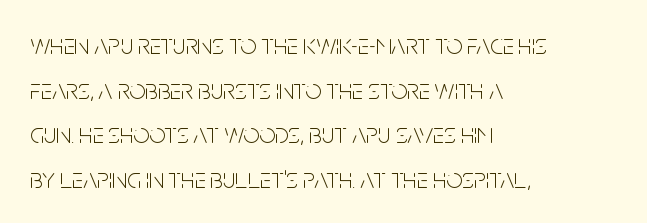
The image shows 28 px light, condensed sans-serif type, upright; set left-aligned, normal line spacing (1.59x), normal letter spacing, not underlined; low stroke contrast and a large x-height.
